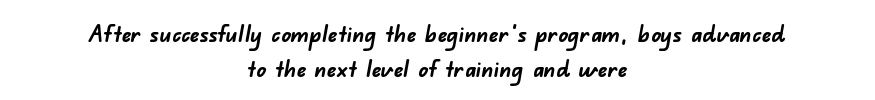
Q: Is the text bold? A: Yes.
Q: Is the text underlined? A: No.
Q: How is the paragraph aligned? A: Centered.
Q: Is the spacing between letters normal or unusually wide? A: Normal.
Q: Is the spacing between lines tight, normal or loose? A: Normal.
